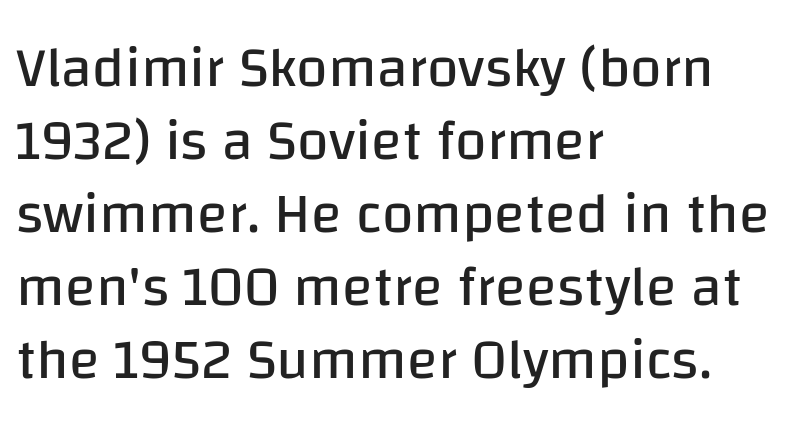
{"serif": "no", "italic": "no", "bold": "no", "weight": "regular", "width": "normal", "stroke_contrast": "low", "x_height": "large", "monospaced": "no", "underline": "no", "align": "left", "line_spacing": "normal", "line_spacing_ratio": 1.28, "letter_spacing": "normal", "letter_spacing_em": 0.0, "glyph_px": 57}
